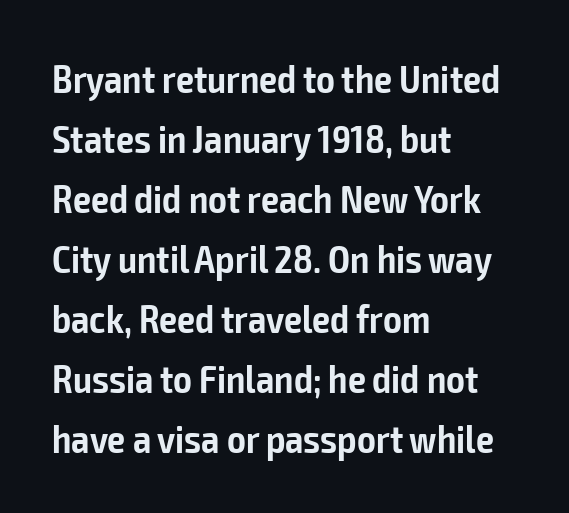
{"serif": "no", "italic": "no", "bold": "semi", "weight": "semibold", "width": "condensed", "stroke_contrast": "low", "x_height": "medium", "monospaced": "no", "underline": "no", "align": "left", "line_spacing": "normal", "line_spacing_ratio": 1.5, "letter_spacing": "normal", "letter_spacing_em": 0.0, "glyph_px": 40}
